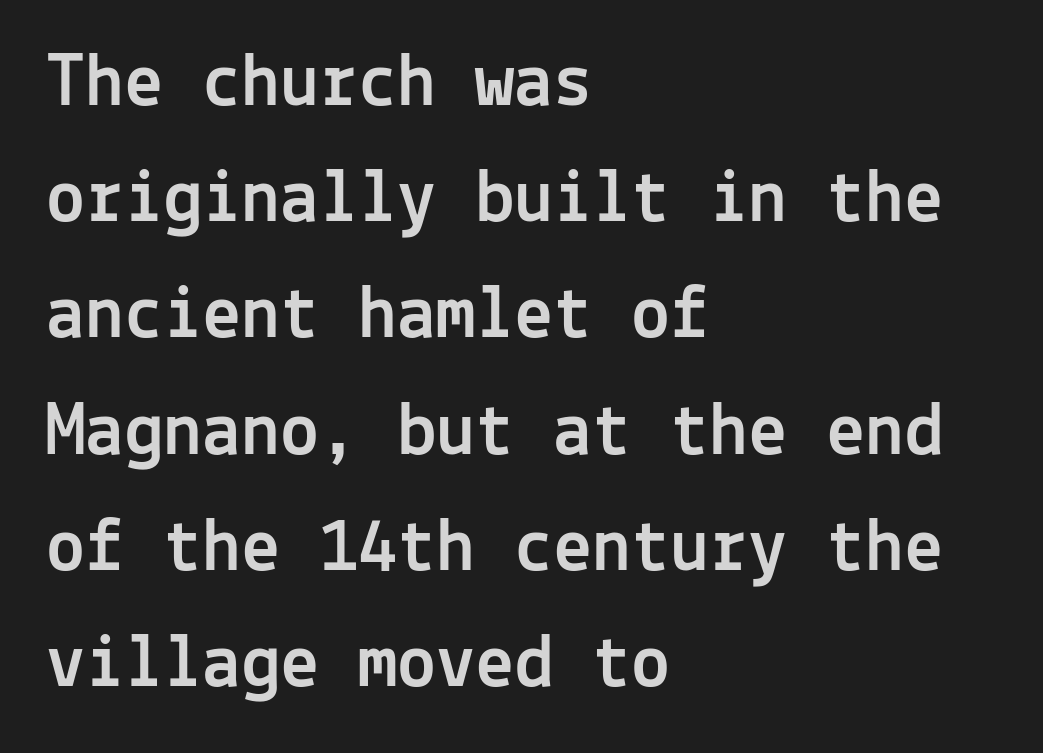
Examine the stroke ends and you'll find no serifs. Looks like terminal output: every glyph gets an equal slot. The zone under the glyphs is completely vacant. This rendering uses left alignment, leaving the right contour irregular. The block of text has a typical density, with ordinary space between rows. Each word holds together tightly as a unit, with standard inter-letter gaps.
